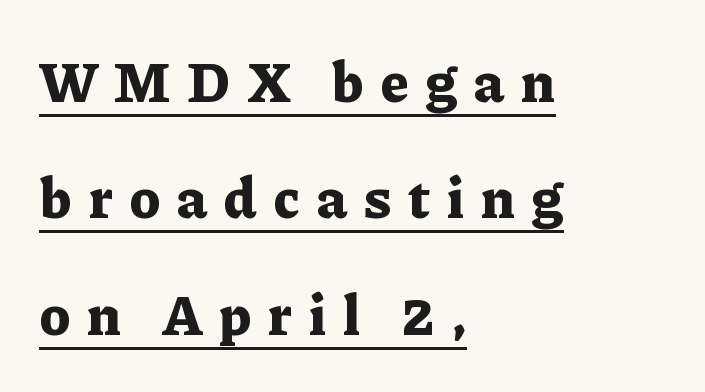
Somebody hit Ctrl+U on this one — the words are underlined. In terms of posture, this sample is upright. One glance says open: line gaps are wider than usual. I'd describe the lettering as bold — thick and assertive.
